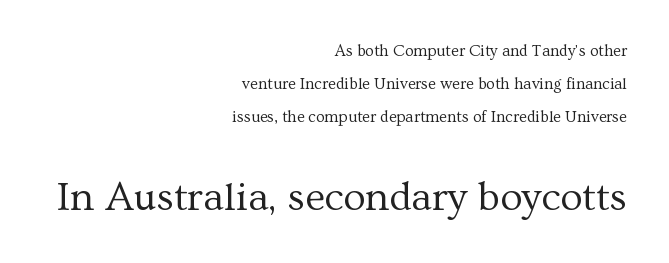
The image shows 41 px regular-weight serif type, upright; set right-aligned, loose line spacing (2.06x), normal letter spacing, not underlined; the second (bottom) block is 2.56x larger; medium stroke contrast and a medium x-height.
